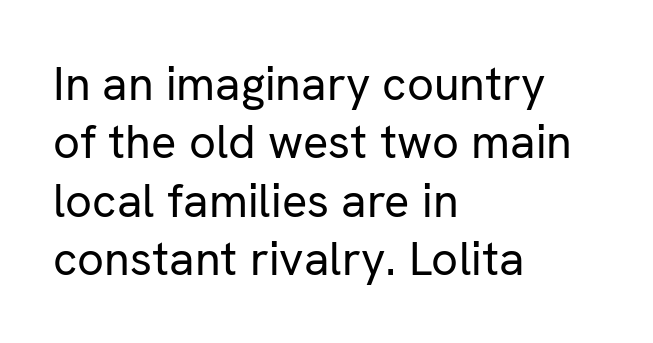
{"serif": "no", "italic": "no", "bold": "no", "weight": "regular", "width": "normal", "stroke_contrast": "low", "x_height": "medium", "monospaced": "no", "underline": "no", "align": "left", "line_spacing_ratio": 1.24, "letter_spacing": "normal", "letter_spacing_em": 0.0, "glyph_px": 47}
